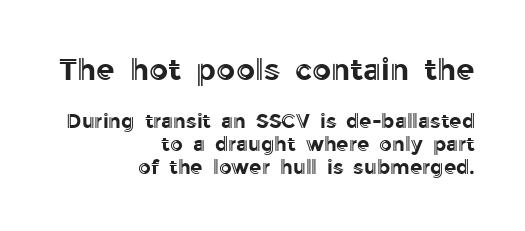
Q: Is the text italic (slanted)? A: No, it is upright.
Q: Is the text underlined? A: No.
Q: How is the paragraph aligned? A: Right-aligned.
Q: Is the spacing between letters normal or unusually wide? A: Normal.
Q: Is the spacing between lines tight, normal or loose? A: Tight.
Q: Which block of text is set in a larger size, the first (top) or the second (bottom)? A: The first (top) one.
Q: Width (condensed, normal, or wide)? A: Normal.
Q: x-height? A: Medium.
Q: Monospaced? A: No.
